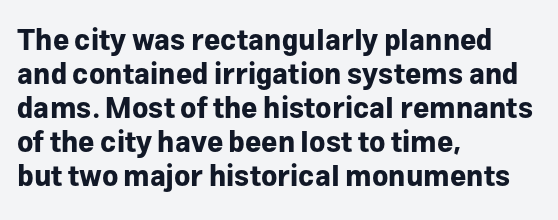
Proportional: the letters do not fall into vertical columns. The type sits square on the baseline with zero lean. Reading down the block, your eye returns to a fixed left position each line. Just letters on the line, the space beneath them empty. Nobody touched the tracking dial on this one.
